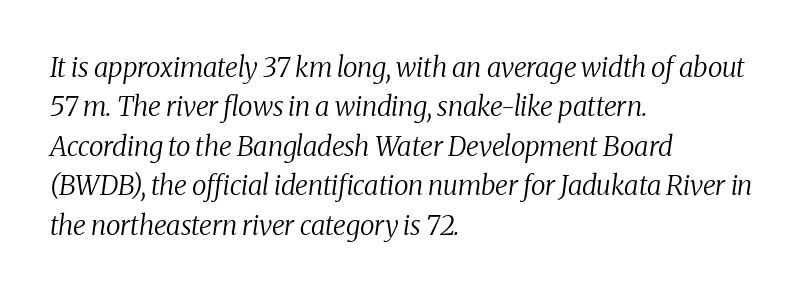
Q: Is the text bold? A: No.
Q: Is the text italic (slanted)? A: Yes, it leans right by about 8 degrees.
Q: Is the text underlined? A: No.
Q: How is the paragraph aligned? A: Left-aligned.
Q: Is the spacing between letters normal or unusually wide? A: Normal.
Q: Is the spacing between lines tight, normal or loose? A: Normal.
